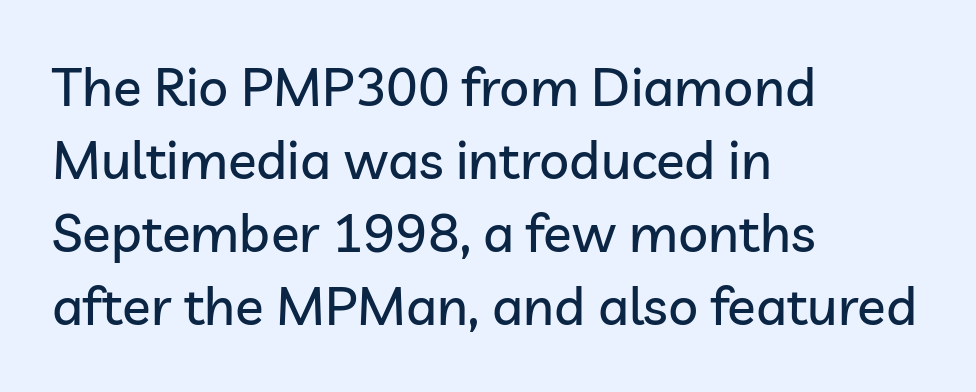
The image shows 53 px sans-serif type, upright; set left-aligned, normal line spacing (1.38x), normal letter spacing, not underlined; low stroke contrast and a medium x-height.
